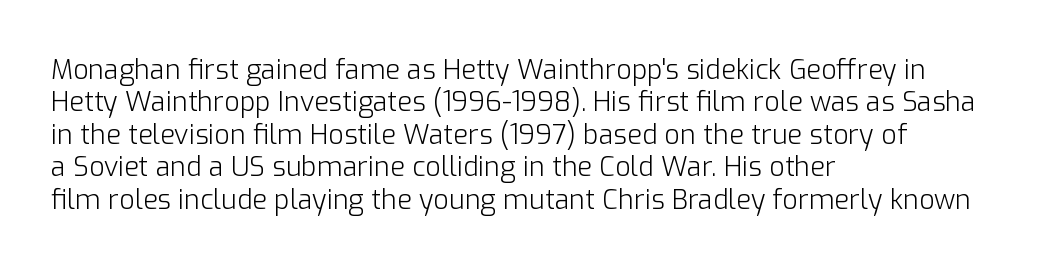
{"italic": "no", "bold": "no", "underline": "no", "align": "left", "line_spacing_ratio": 1.2, "letter_spacing": "normal", "letter_spacing_em": 0.0, "glyph_px": 27}
